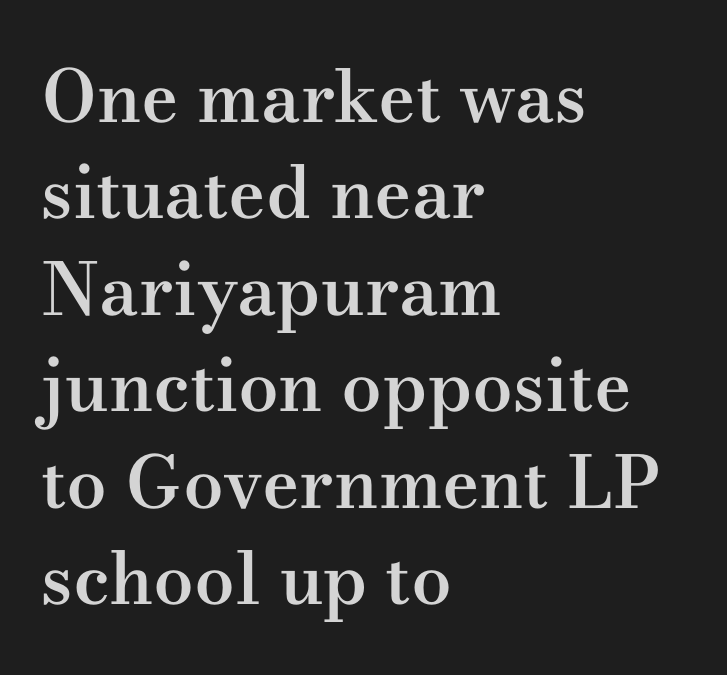
Q: Is the text bold? A: Semi-bold.
Q: Is the text italic (slanted)? A: No, it is upright.
Q: Is the typeface a serif or a sans-serif typeface? A: Serif.
Q: Is the text underlined? A: No.
Q: How is the paragraph aligned? A: Left-aligned.
Q: Is the spacing between letters normal or unusually wide? A: Normal.
Q: Is the spacing between lines tight, normal or loose? A: Normal.
Q: Width (condensed, normal, or wide)? A: Wide.
Q: Stroke contrast? A: Medium.
Q: x-height? A: Small.
Q: Monospaced? A: No.
